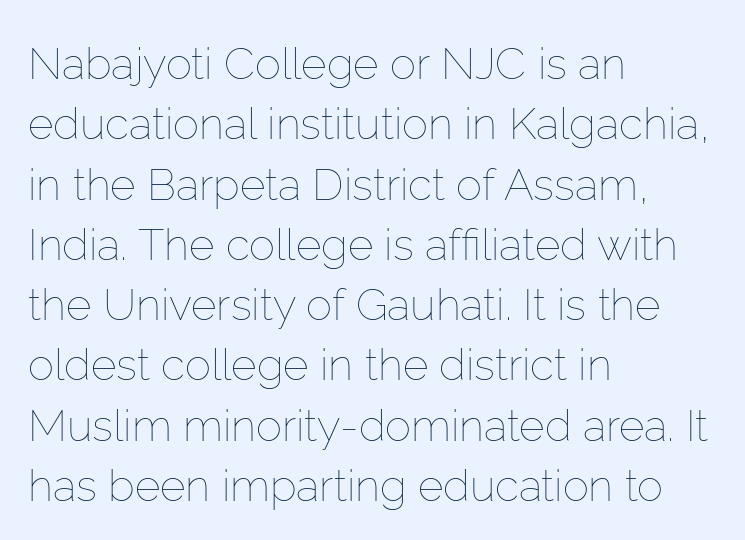
{"italic": "no", "bold": "no", "weight": "thin", "width": "normal", "stroke_contrast": "low", "x_height": "medium", "monospaced": "no", "underline": "no", "align": "left", "line_spacing": "normal", "line_spacing_ratio": 1.37, "letter_spacing": "normal", "letter_spacing_em": 0.0, "glyph_px": 44}
